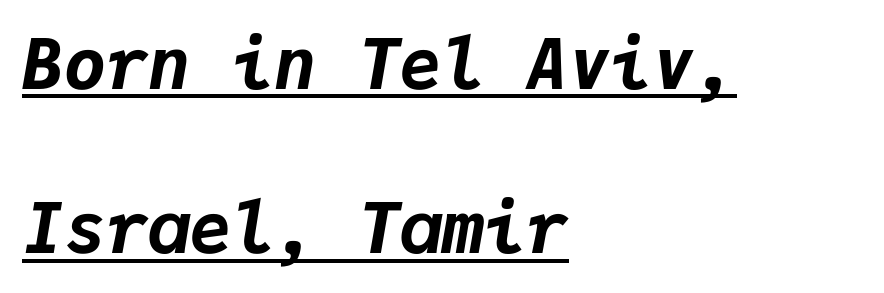
The image shows 70 px bold type, italic (leaning right), monospaced; set left-aligned, loose line spacing (2.35x), normal letter spacing, underlined; low stroke contrast and a medium x-height.
